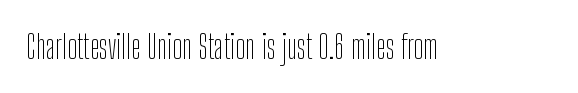
{"serif": "no", "italic": "no", "bold": "no", "weight": "thin", "width": "condensed", "stroke_contrast": "low", "x_height": "medium", "monospaced": "no", "underline": "no", "letter_spacing": "normal", "letter_spacing_em": 0.0, "glyph_px": 33}
